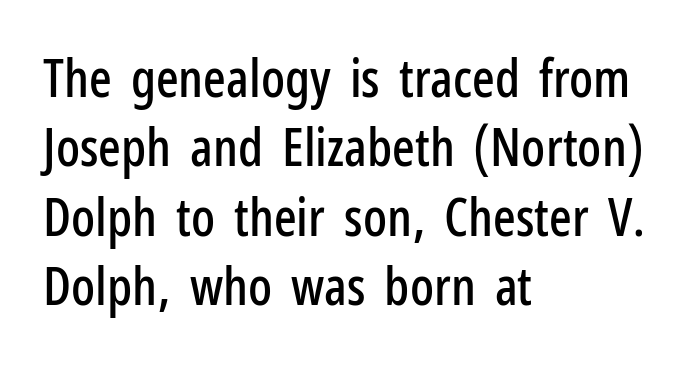
These lines stack with their left ends in a neat column. Underline: absent. The designer left line spacing at the default. The face used here is rendered with its standard letterfit. Note: no serifs on the glyphs.
